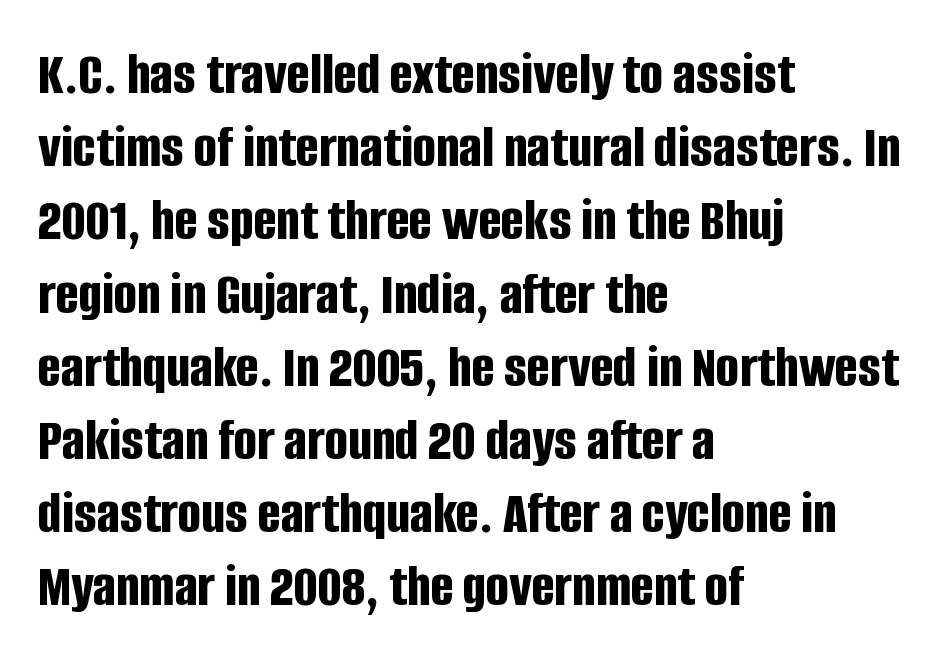
Q: Is the text bold? A: Yes.
Q: Is the text italic (slanted)? A: No, it is upright.
Q: Is the typeface a serif or a sans-serif typeface? A: Sans-serif.
Q: Is the text underlined? A: No.
Q: How is the paragraph aligned? A: Left-aligned.
Q: Is the spacing between letters normal or unusually wide? A: Normal.
Q: Width (condensed, normal, or wide)? A: Condensed.
Q: Stroke contrast? A: Low.
Q: x-height? A: Large.
Q: Monospaced? A: No.
